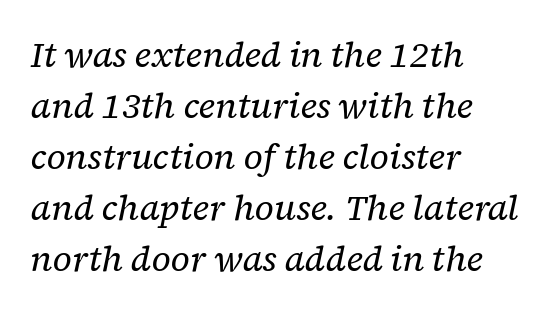
{"serif": "yes", "italic": "yes", "lean": "right", "slant_degrees": 12, "bold": "no", "weight": "regular", "width": "normal", "stroke_contrast": "low", "x_height": "medium", "monospaced": "no", "underline": "no", "align": "left", "line_spacing": "normal", "line_spacing_ratio": 1.46, "letter_spacing": "normal", "letter_spacing_em": 0.0, "glyph_px": 35}
